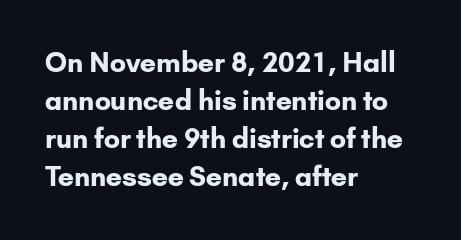
{"italic": "no", "bold": "yes", "underline": "no", "align": "left", "line_spacing": "normal", "line_spacing_ratio": 1.41, "letter_spacing": "normal", "letter_spacing_em": 0.0, "glyph_px": 27}
